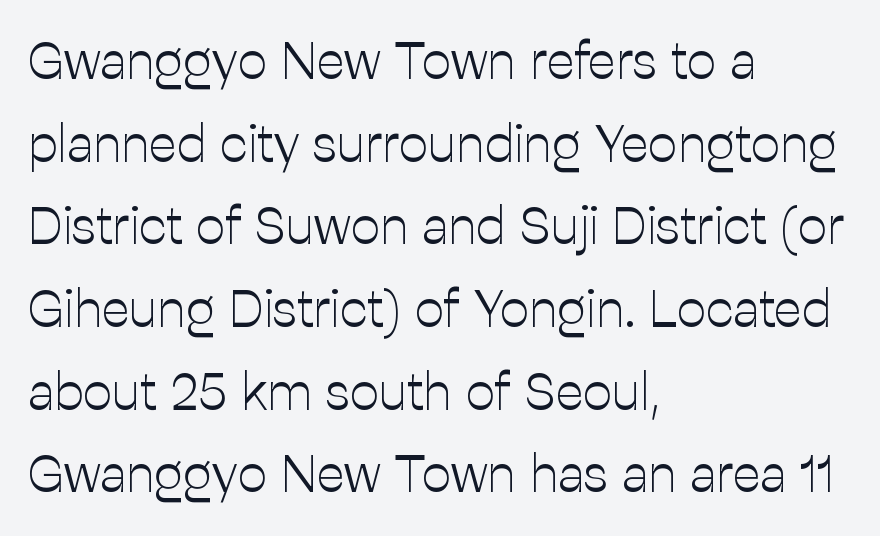
Q: Is the text bold? A: No.
Q: Is the text italic (slanted)? A: No, it is upright.
Q: Is the typeface a serif or a sans-serif typeface? A: Sans-serif.
Q: Is the text underlined? A: No.
Q: How is the paragraph aligned? A: Left-aligned.
Q: Is the spacing between letters normal or unusually wide? A: Normal.
Q: Is the spacing between lines tight, normal or loose? A: Normal.
Q: Width (condensed, normal, or wide)? A: Normal.
Q: Stroke contrast? A: Low.
Q: x-height? A: Medium.
Q: Monospaced? A: No.
